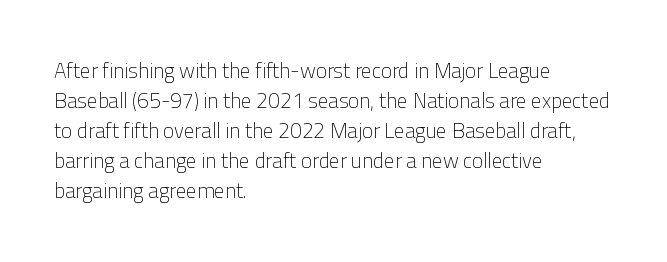
Compared with typical body copy, the letter spacing here is the same. The text block is weighted toward the left margin, trailing off unevenly rightward. The foot of each line stays bare and open. Evenly set lines give the paragraph a standard silhouette. Stroke thickness stays within the range of a standard reading face or lighter.
